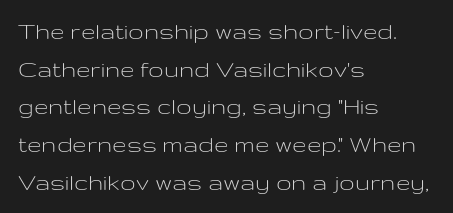
The image shows 26 px text type, upright; set left-aligned, normal line spacing (1.45x), normal letter spacing, not underlined.
